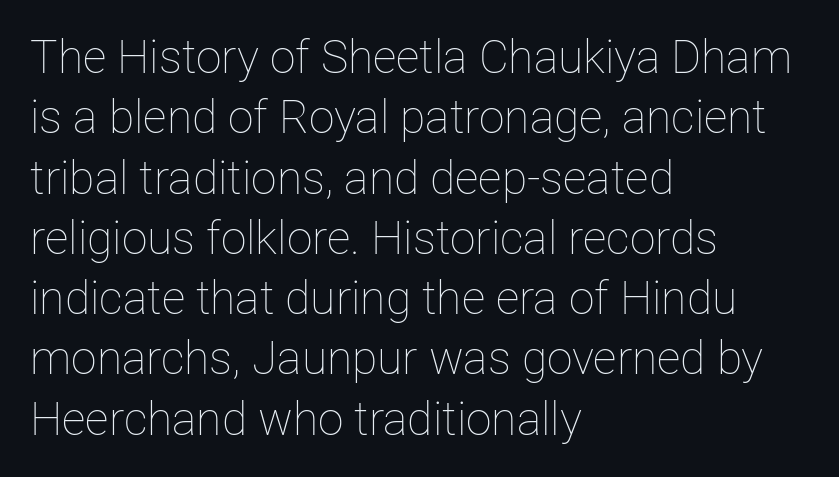
{"italic": "no", "bold": "no", "weight": "thin", "width": "normal", "stroke_contrast": "low", "x_height": "medium", "monospaced": "no", "underline": "no", "align": "left", "line_spacing": "normal", "line_spacing_ratio": 1.31, "letter_spacing": "normal", "letter_spacing_em": 0.0, "glyph_px": 46}
